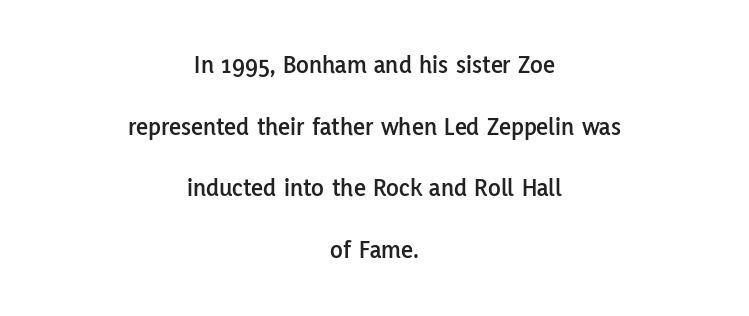
Q: Is the text italic (slanted)? A: No, it is upright.
Q: Is the text underlined? A: No.
Q: How is the paragraph aligned? A: Centered.
Q: Is the spacing between letters normal or unusually wide? A: Normal.
Q: Is the spacing between lines tight, normal or loose? A: Loose.
